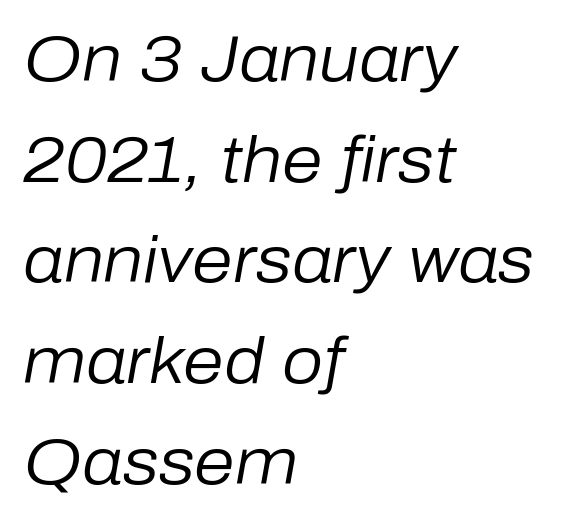
{"italic": "yes", "lean": "right", "slant_degrees": 10, "bold": "no", "weight": "regular", "width": "normal", "stroke_contrast": "low", "x_height": "medium", "monospaced": "no", "underline": "no", "align": "left", "line_spacing": "normal", "line_spacing_ratio": 1.55, "letter_spacing": "normal", "letter_spacing_em": 0.0, "glyph_px": 65}
